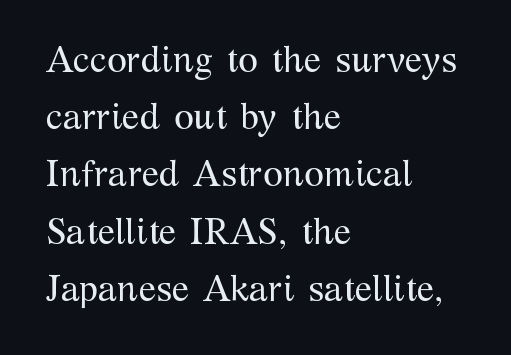
The image shows 36 px regular-weight serif type, upright; set left-aligned, normal line spacing (1.59x), normal letter spacing, not underlined; medium stroke contrast and a medium x-height.
